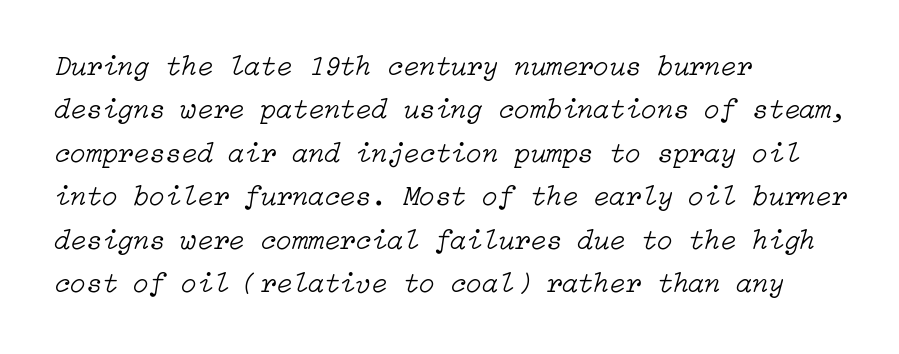
The image shows 29 px light type, italic (leaning right); set left-aligned, normal line spacing (1.5x), normal letter spacing, not underlined; low stroke contrast and a medium x-height.
